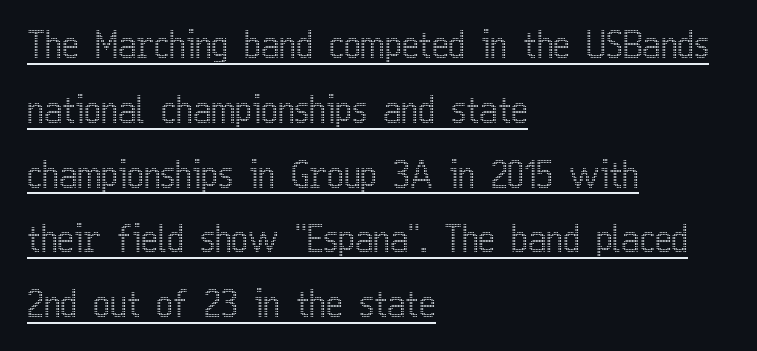
Horizontal alignment here is leftward, the default for most running prose. No italicization has been applied; the sample stays upright. The letters advance in unequal steps, a hallmark of proportional type. This rendering leaves character spacing at its baseline value. The rendering uses the underline text-decoration.
